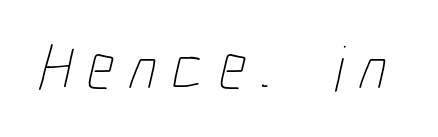
{"bold": "no", "weight": "thin", "width": "condensed", "stroke_contrast": "low", "x_height": "medium", "monospaced": "no", "underline": "no", "letter_spacing": "wide", "letter_spacing_em": 0.24, "glyph_px": 65}
